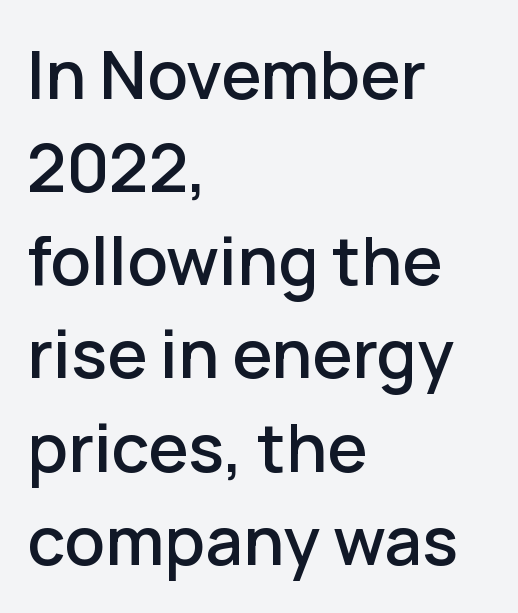
{"serif": "no", "italic": "no", "width": "normal", "stroke_contrast": "low", "x_height": "medium", "monospaced": "no", "underline": "no", "align": "left", "line_spacing": "normal", "line_spacing_ratio": 1.39, "letter_spacing": "normal", "letter_spacing_em": 0.0, "glyph_px": 67}
